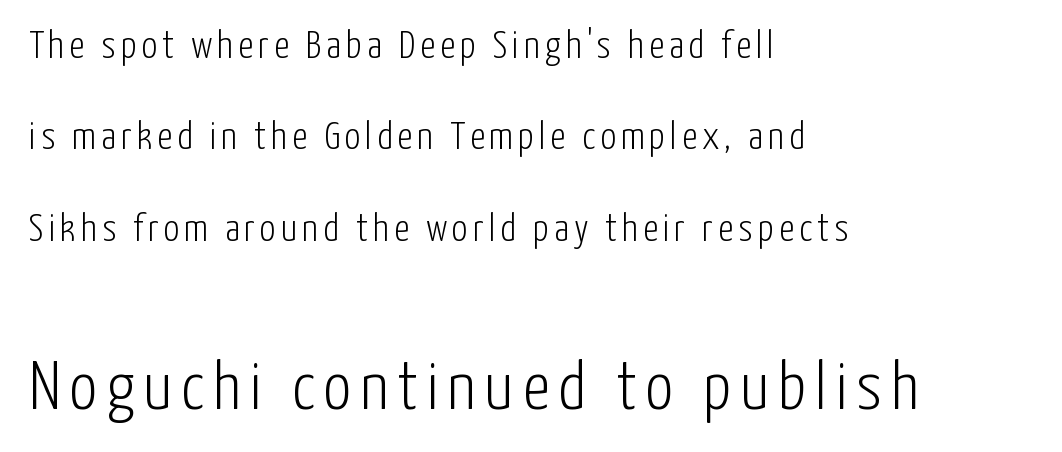
The rag falls on the right side of this text block. One glance says open: line gaps are wider than usual. Bigger letters appear in the bottom chunk; the top chunk is reduced. This is the regular roman posture of the typeface. Is the stroke heavy? The answer is a plain regular-or-lighter.
